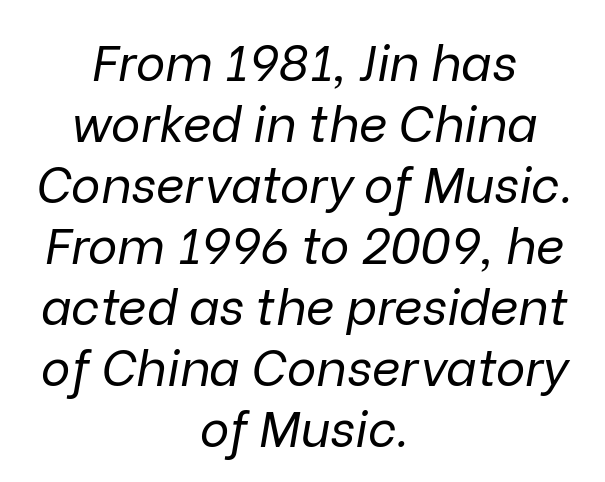
{"italic": "yes", "lean": "right", "slant_degrees": 9, "bold": "no", "weight": "regular", "width": "normal", "stroke_contrast": "low", "x_height": "medium", "monospaced": "no", "underline": "no", "align": "center", "line_spacing_ratio": 1.22, "letter_spacing": "normal", "letter_spacing_em": 0.0, "glyph_px": 50}
